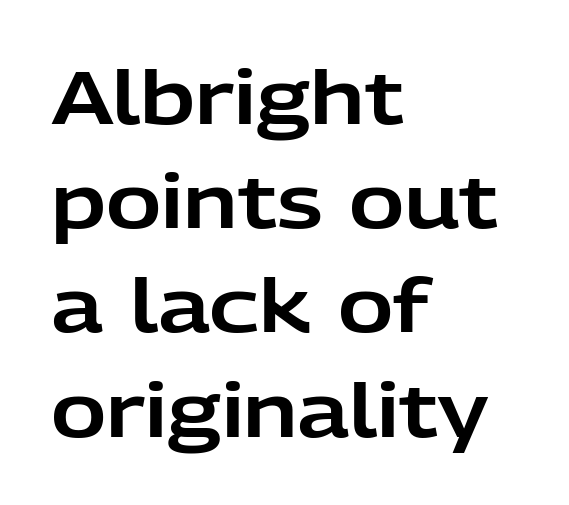
Is this a sans? Yes — the strokes have no serifs. Posture: straight, roman, zero tilt. Caption: multi-line text, flush left, ragged right. Line spacing here is normal.
